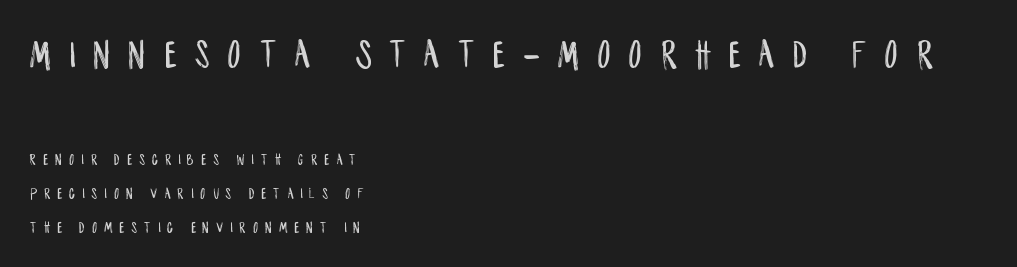
The image shows 41 px condensed sans-serif type, upright; set left-aligned, loose line spacing (2.11x), unusually wide letter spacing (+0.45 em), not underlined; the first (top) block is 2.56x larger; low stroke contrast and a large x-height.
